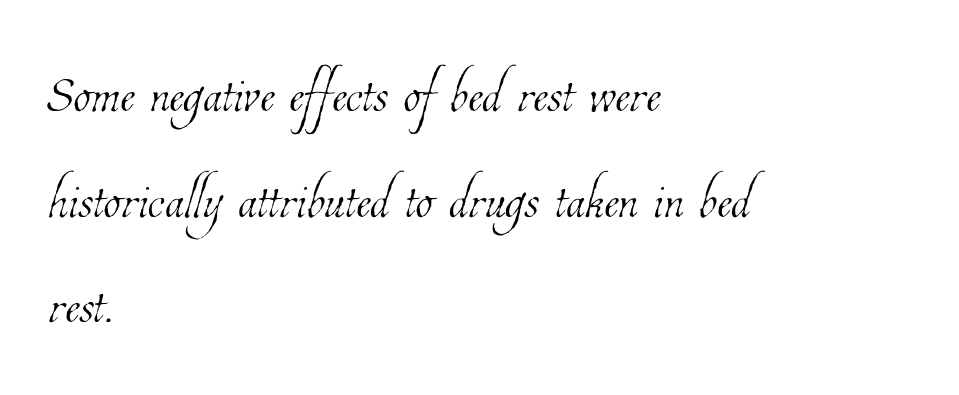
Think of a printed novel: that variable character pitch is what you see here. Any mark beneath the type? The region is blank. Horizontal bands of white between lines are of average thickness. Honestly, the letter spacing is just normal — you wouldn't notice it. The lines in this sample share a left origin and differ only in where they stop.
